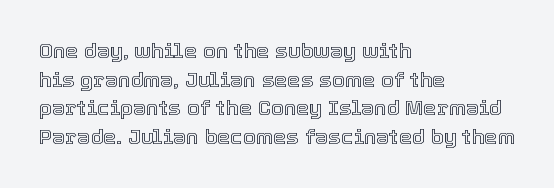
{"italic": "no", "underline": "no", "align": "left", "line_spacing": "normal", "line_spacing_ratio": 1.36, "letter_spacing": "normal", "letter_spacing_em": 0.0, "glyph_px": 21}
